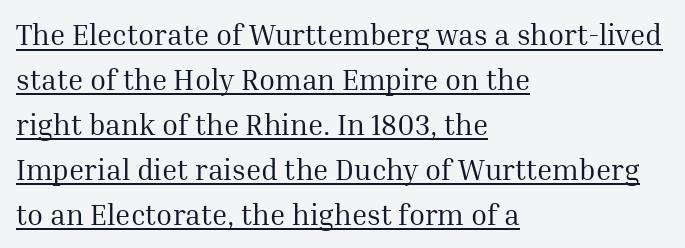
Q: Is the text bold? A: No.
Q: Is the text italic (slanted)? A: No, it is upright.
Q: Is the typeface a serif or a sans-serif typeface? A: Serif.
Q: Is the text underlined? A: Yes.
Q: How is the paragraph aligned? A: Left-aligned.
Q: Is the spacing between letters normal or unusually wide? A: Normal.
Q: Is the spacing between lines tight, normal or loose? A: Normal.
Q: Width (condensed, normal, or wide)? A: Normal.
Q: Stroke contrast? A: Medium.
Q: x-height? A: Medium.
Q: Monospaced? A: No.
